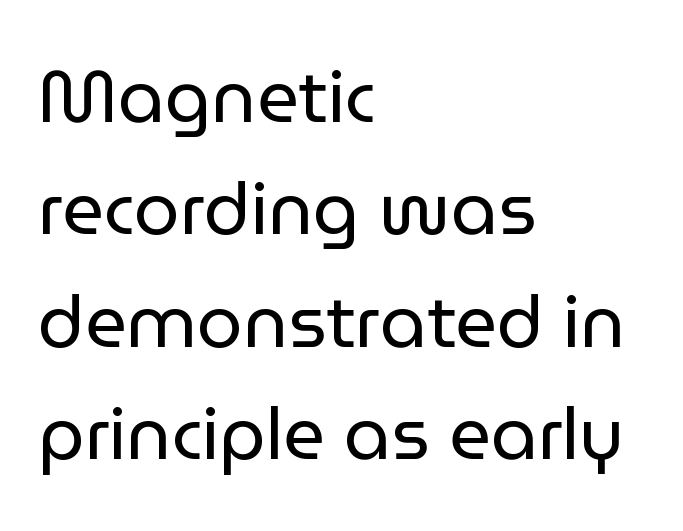
Q: Is the text bold? A: No.
Q: Is the text italic (slanted)? A: No, it is upright.
Q: Is the typeface a serif or a sans-serif typeface? A: Sans-serif.
Q: Is the text underlined? A: No.
Q: How is the paragraph aligned? A: Left-aligned.
Q: Is the spacing between letters normal or unusually wide? A: Normal.
Q: Is the spacing between lines tight, normal or loose? A: Normal.
Q: Width (condensed, normal, or wide)? A: Normal.
Q: Stroke contrast? A: Low.
Q: x-height? A: Medium.
Q: Monospaced? A: No.
